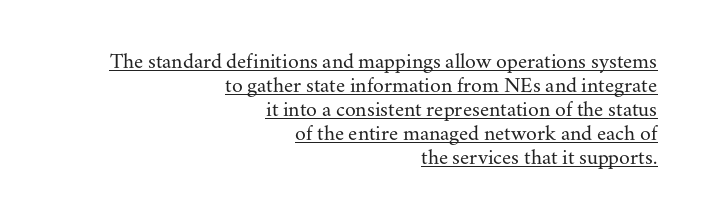
In CSS terms this would be text-align: right. Do the letters lean? They stand straight. Stroke thickness stays within the range of a standard reading face or lighter. Underline: present. What stands out about the letter spacing? Nothing — it is the standard amount.
